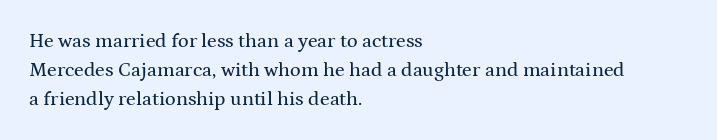
Default kerning and tracking; the words read as compact shapes. The type sits square on the baseline with zero lean. How would I describe the line gaps? Plain and ordinary. The zone under the glyphs is completely vacant. The lines are quadded left.
